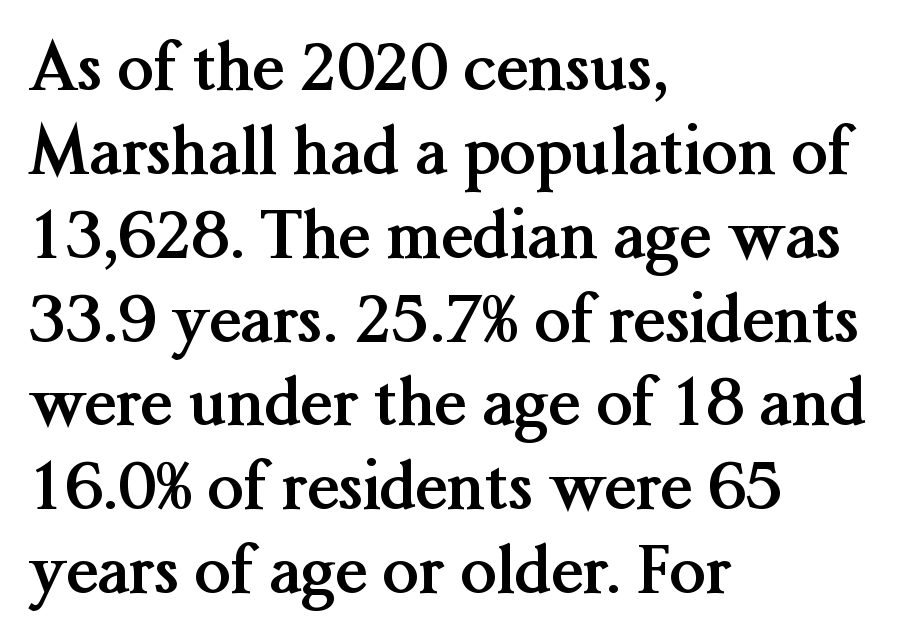
{"serif": "yes", "italic": "no", "bold": "yes", "weight": "semibold", "width": "normal", "stroke_contrast": "medium", "x_height": "medium", "monospaced": "no", "underline": "no", "align": "left", "line_spacing": "normal", "line_spacing_ratio": 1.29, "letter_spacing": "normal", "letter_spacing_em": 0.0, "glyph_px": 65}
